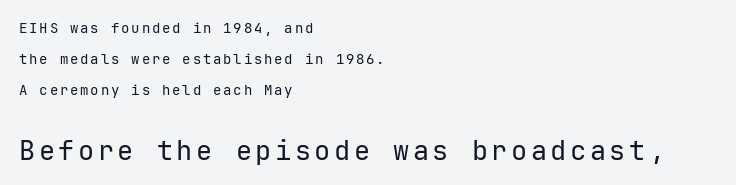
Vertical stems look standard width or narrower in stroke. Vertical spacing — loose. Horizontally, the lines are justified to the leading edge only. Quick note: underline off. The more generous point size was reserved for the lower chunk. The typography opts for an upright posture over an oblique one.
